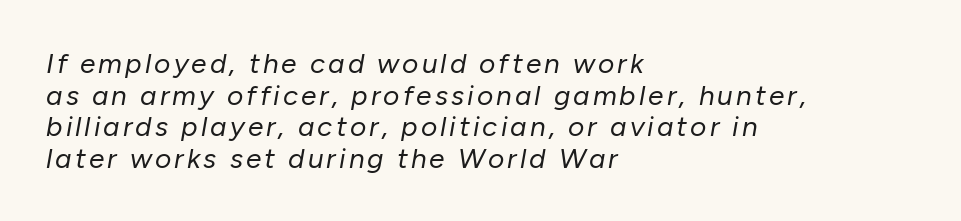
{"italic": "yes", "lean": "right", "slant_degrees": 10, "bold": "no", "weight": "regular", "width": "normal", "stroke_contrast": "low", "x_height": "medium", "monospaced": "no", "underline": "no", "align": "left", "line_spacing": "tight", "line_spacing_ratio": 1.13, "glyph_px": 28}
